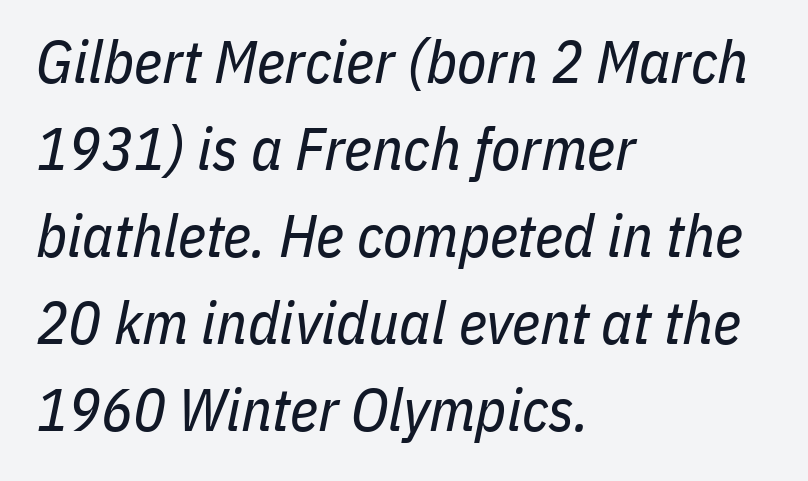
Q: Is the text bold? A: No.
Q: Is the text italic (slanted)? A: Yes, it leans right by about 11 degrees.
Q: Is the text underlined? A: No.
Q: How is the paragraph aligned? A: Left-aligned.
Q: Is the spacing between letters normal or unusually wide? A: Normal.
Q: Is the spacing between lines tight, normal or loose? A: Normal.
Q: Width (condensed, normal, or wide)? A: Condensed.
Q: Stroke contrast? A: Low.
Q: x-height? A: Medium.
Q: Monospaced? A: No.
